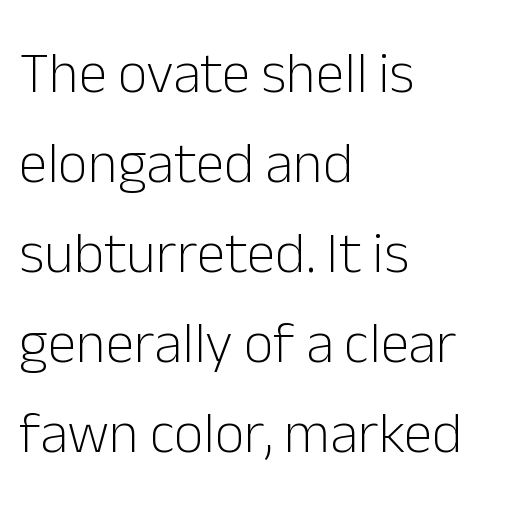
Q: Is the text bold? A: No.
Q: Is the text italic (slanted)? A: No, it is upright.
Q: Is the typeface a serif or a sans-serif typeface? A: Sans-serif.
Q: Is the text underlined? A: No.
Q: How is the paragraph aligned? A: Left-aligned.
Q: Is the spacing between letters normal or unusually wide? A: Normal.
Q: Is the spacing between lines tight, normal or loose? A: Normal.
Q: Width (condensed, normal, or wide)? A: Normal.
Q: Stroke contrast? A: Low.
Q: x-height? A: Medium.
Q: Monospaced? A: No.
